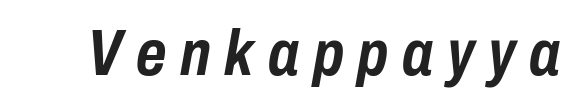
The image shows 65 px semibold, condensed type, italic (leaning right); set unusually wide letter spacing (+0.21 em), not underlined; low stroke contrast and a medium x-height.
